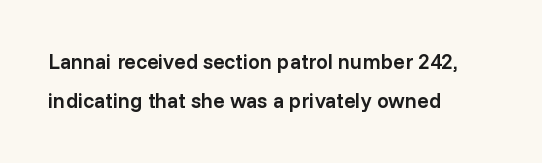
{"italic": "no", "bold": "semi", "underline": "no", "align": "left", "line_spacing_ratio": 1.86, "letter_spacing": "normal", "letter_spacing_em": 0.0, "glyph_px": 21}
